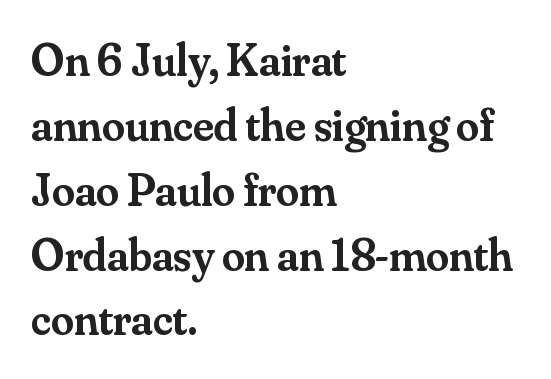
{"serif": "yes", "italic": "no", "bold": "semi", "weight": "semibold", "width": "normal", "stroke_contrast": "medium", "x_height": "small", "monospaced": "no", "underline": "no", "align": "left", "line_spacing": "normal", "line_spacing_ratio": 1.41, "letter_spacing": "normal", "letter_spacing_em": 0.0, "glyph_px": 46}
